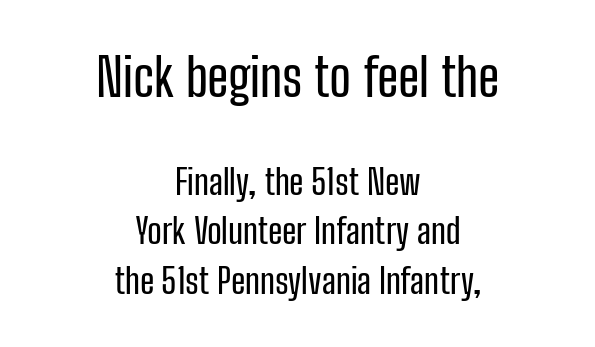
{"serif": "no", "italic": "no", "width": "condensed", "stroke_contrast": "low", "x_height": "medium", "monospaced": "no", "underline": "no", "align": "center", "line_spacing": "normal", "line_spacing_ratio": 1.41, "letter_spacing": "normal", "letter_spacing_em": 0.0, "larger_block": "first", "size_ratio": 1.49, "glyph_px": 52}
